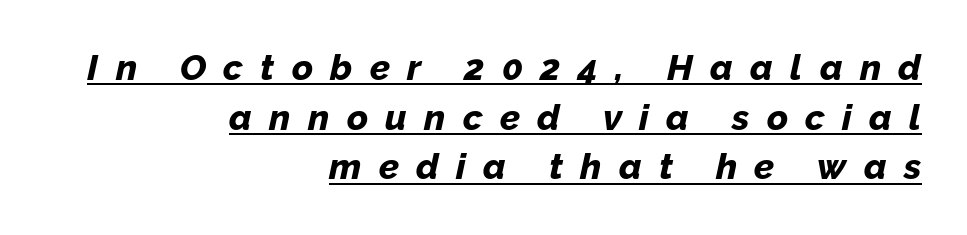
{"italic": "yes", "lean": "right", "slant_degrees": 12, "bold": "yes", "weight": "bold", "width": "normal", "stroke_contrast": "low", "x_height": "medium", "monospaced": "no", "underline": "yes", "align": "right", "line_spacing": "normal", "line_spacing_ratio": 1.38, "letter_spacing": "wide", "letter_spacing_em": 0.48, "glyph_px": 36}
